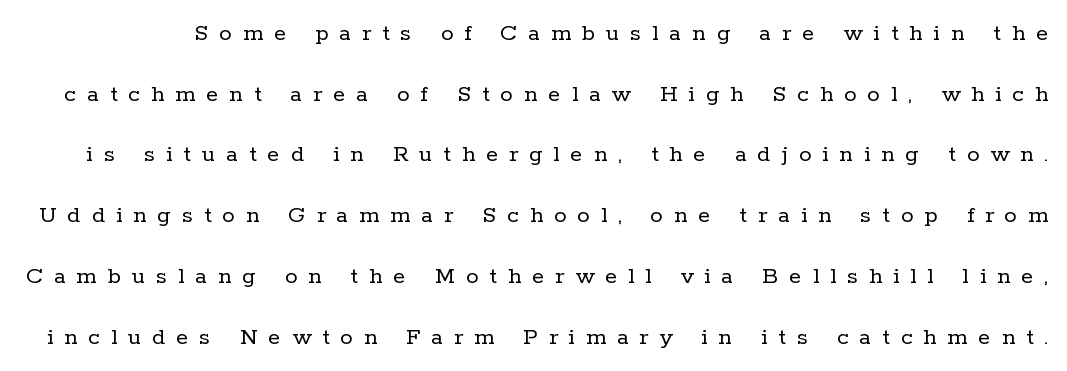
Q: Is the text bold? A: No.
Q: Is the text italic (slanted)? A: No, it is upright.
Q: Is the text underlined? A: No.
Q: Is the spacing between letters normal or unusually wide? A: Unusually wide.
Q: Is the spacing between lines tight, normal or loose? A: Loose.
